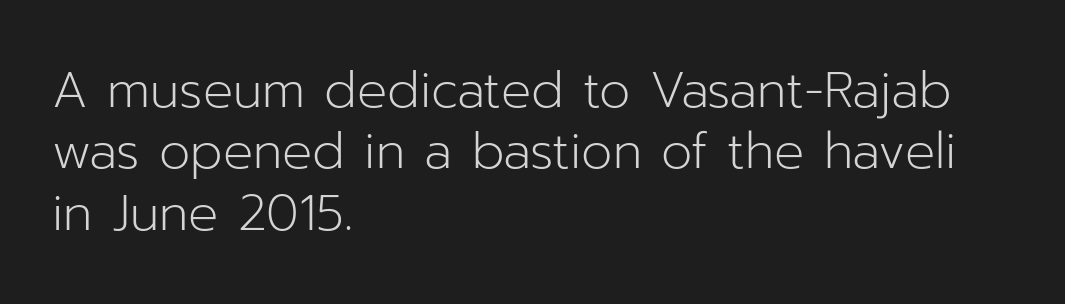
Each letter keeps its own natural width here, so spacing adapts to shape. Lines of text with bare space underneath. Every character sits straight up, as roman type does. The text block is weighted toward the left margin, trailing off unevenly rightward. Is the type heavy? It reads as light-to-regular instead.
